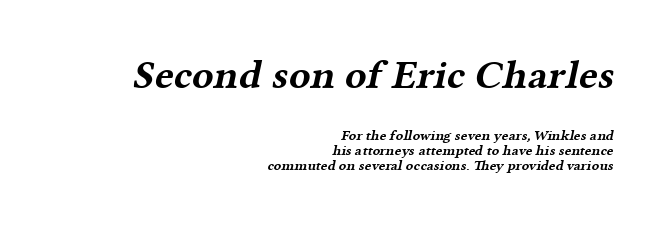
This sample trades vertical openness for compactness between lines. Size contrast runs from large at the top to small at the bottom. Underline: absent. The setting favours the right margin, as signatures and pull-quotes sometimes do.
